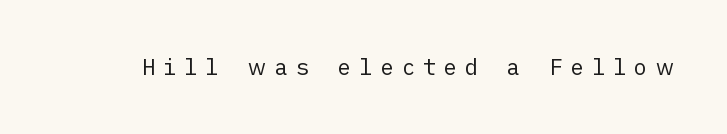
These lines have a slow, spaced-out rhythm from letter to letter. The passage shown is not underscored anywhere. A roman cut, with each character standing at attention. The face looks like a standard text weight, possibly lighter.
